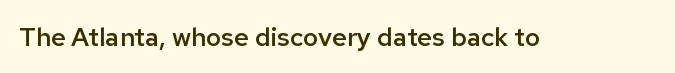
Q: Is the text bold? A: Semi-bold.
Q: Is the text italic (slanted)? A: No, it is upright.
Q: Is the text underlined? A: No.
Q: Is the spacing between letters normal or unusually wide? A: Normal.
